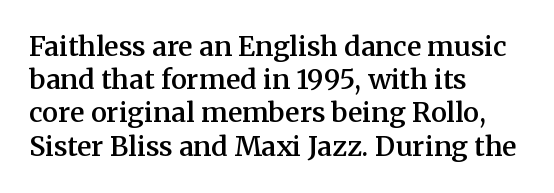
The image shows 27 px text type, upright; set left-aligned, line spacing 1.23x, normal letter spacing, not underlined.
